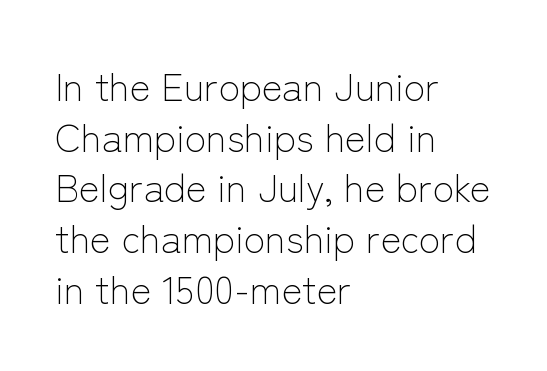
Q: Is the text bold? A: No.
Q: Is the text italic (slanted)? A: No, it is upright.
Q: Is the typeface a serif or a sans-serif typeface? A: Sans-serif.
Q: Is the text underlined? A: No.
Q: How is the paragraph aligned? A: Left-aligned.
Q: Is the spacing between letters normal or unusually wide? A: Normal.
Q: Is the spacing between lines tight, normal or loose? A: Normal.
Q: Width (condensed, normal, or wide)? A: Normal.
Q: Stroke contrast? A: Low.
Q: x-height? A: Medium.
Q: Monospaced? A: No.
